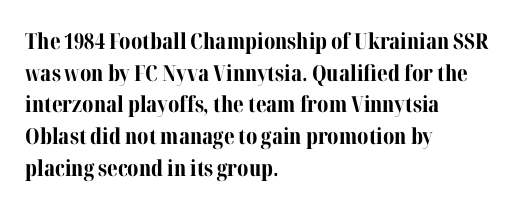
{"italic": "no", "bold": "yes", "underline": "no", "align": "left", "line_spacing": "normal", "line_spacing_ratio": 1.44, "letter_spacing": "normal", "letter_spacing_em": 0.0, "glyph_px": 22}
